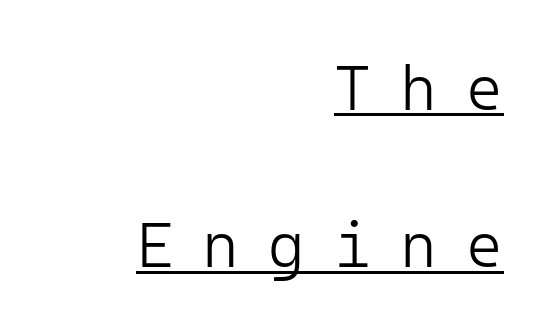
The face used here appears with an underline applied. The characters are drawn with everyday or finer stroke widths. These lines are rendered in a fixed-pitch font. A great deal of white space separates one row of letters from the next.
